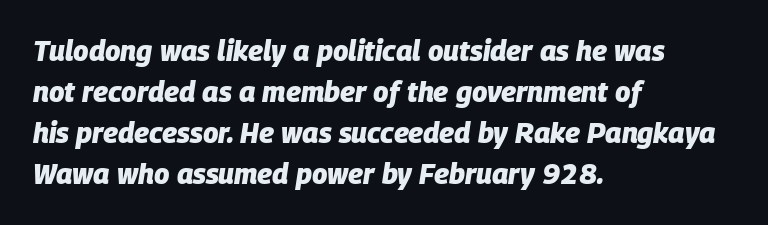
{"italic": "yes", "lean": "right", "slant_degrees": 9, "bold": "yes", "weight": "heavy", "width": "normal", "stroke_contrast": "low", "x_height": "large", "monospaced": "no", "underline": "no", "align": "left", "line_spacing": "normal", "line_spacing_ratio": 1.47, "letter_spacing": "normal", "letter_spacing_em": 0.0, "glyph_px": 28}
